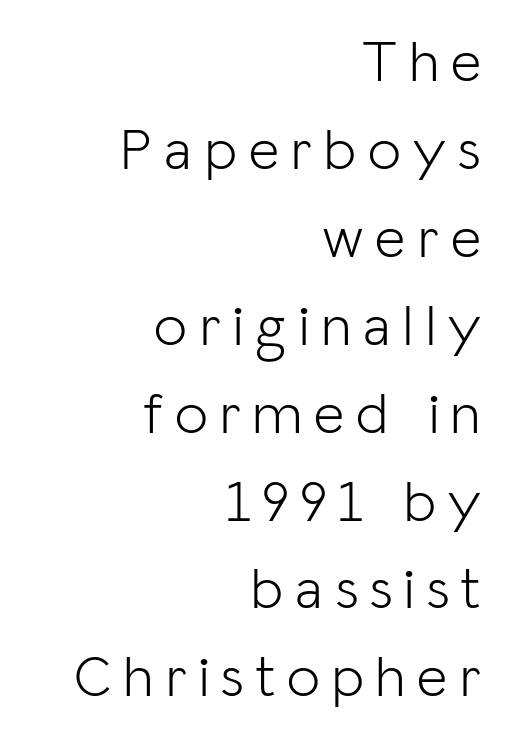
The image shows 59 px light sans-serif type, upright; set right-aligned, normal line spacing (1.49x), unusually wide letter spacing (+0.21 em), not underlined; low stroke contrast and a medium x-height.
